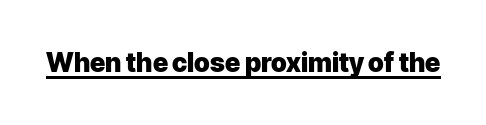
{"italic": "no", "bold": "yes", "underline": "yes", "letter_spacing": "normal", "letter_spacing_em": 0.0, "glyph_px": 26}
